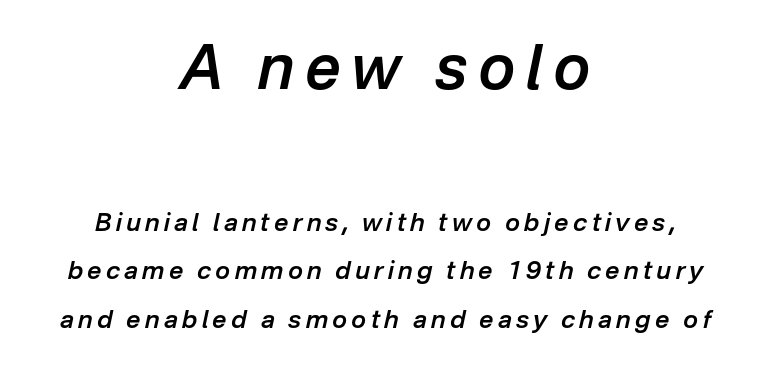
The image shows 62 px semibold type, italic (leaning right); set centered, loose line spacing (1.94x), not underlined; the first (top) block is 2.48x larger; low stroke contrast and a medium x-height.
